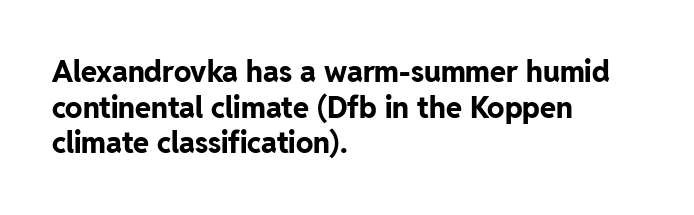
The image shows 29 px bold sans-serif type, upright; set left-aligned, line spacing 1.23x, normal letter spacing, not underlined; low stroke contrast and a medium x-height.
